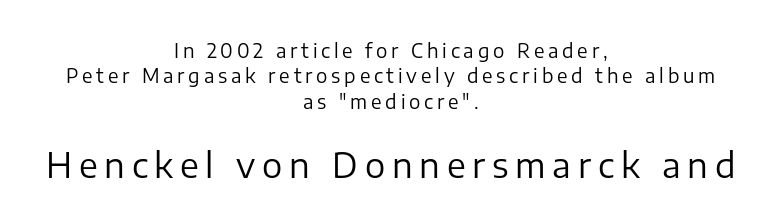
The image shows 34 px regular-weight sans-serif type, upright; set centered, normal line spacing (1.34x), unusually wide letter spacing (+0.2 em), not underlined; the second (bottom) block is 1.79x larger; low stroke contrast and a medium x-height.
